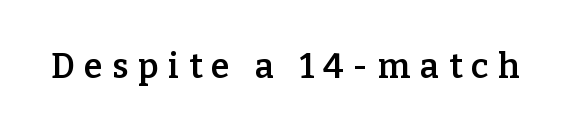
Q: Is the text bold? A: Semi-bold.
Q: Is the text italic (slanted)? A: No, it is upright.
Q: Is the typeface a serif or a sans-serif typeface? A: Serif.
Q: Is the text underlined? A: No.
Q: Is the spacing between letters normal or unusually wide? A: Unusually wide.
Q: Width (condensed, normal, or wide)? A: Normal.
Q: Stroke contrast? A: Low.
Q: x-height? A: Medium.
Q: Monospaced? A: No.
